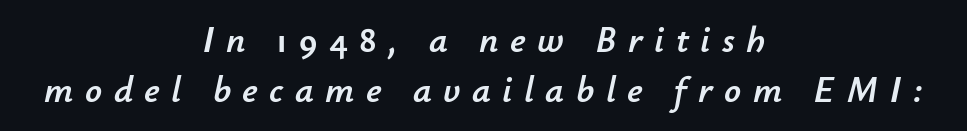
Summary of vertical rhythm: regular, with standard interline spacing. Leftover space on each line is divided equally before and after the words. Note the varied advance widths — an 'i' is clearly narrower than an 'm'. The tracking jumps out immediately: characters are airy and widely separated. It's the slanting kind of type.
